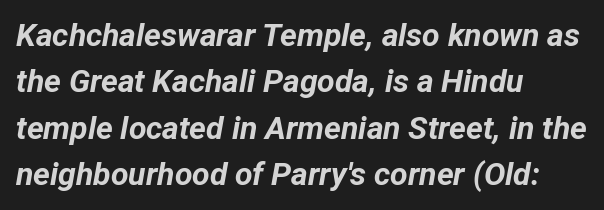
The image shows 32 px bold type, italic (leaning right); set left-aligned, normal line spacing (1.45x), normal letter spacing, not underlined; low stroke contrast and a medium x-height.
